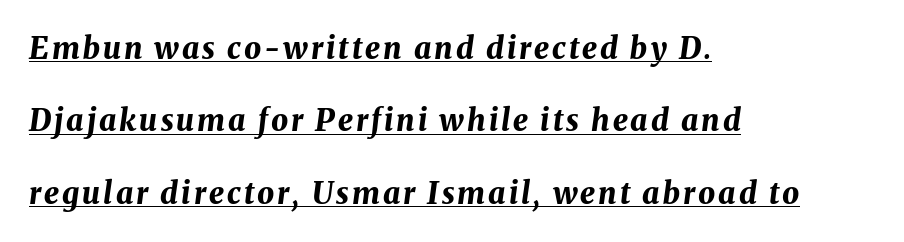
Q: Is the text bold? A: Yes.
Q: Is the text italic (slanted)? A: Yes, it leans right by about 8 degrees.
Q: Is the text underlined? A: Yes.
Q: How is the paragraph aligned? A: Left-aligned.
Q: Is the spacing between lines tight, normal or loose? A: Loose.
Q: Width (condensed, normal, or wide)? A: Normal.
Q: Stroke contrast? A: Medium.
Q: x-height? A: Medium.
Q: Monospaced? A: No.
